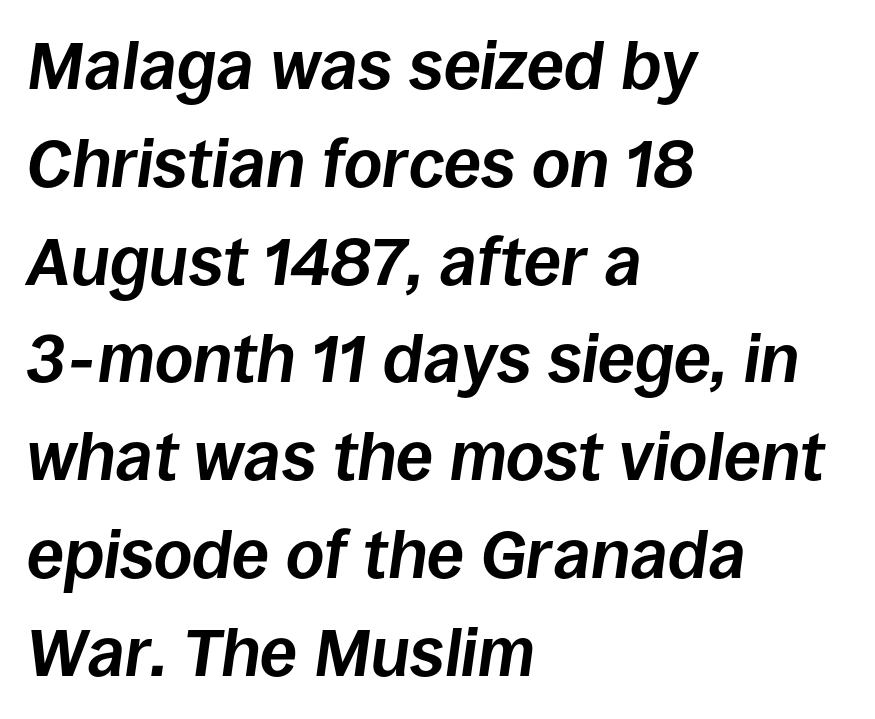
Weight check: bold — yes, fully. Spacing between characters is what you'd get straight out of the box. Style check: oblique. Rows of type keep a routine distance in the vertical direction. This sample has the flowing, uneven cadence of proportional lettering.
